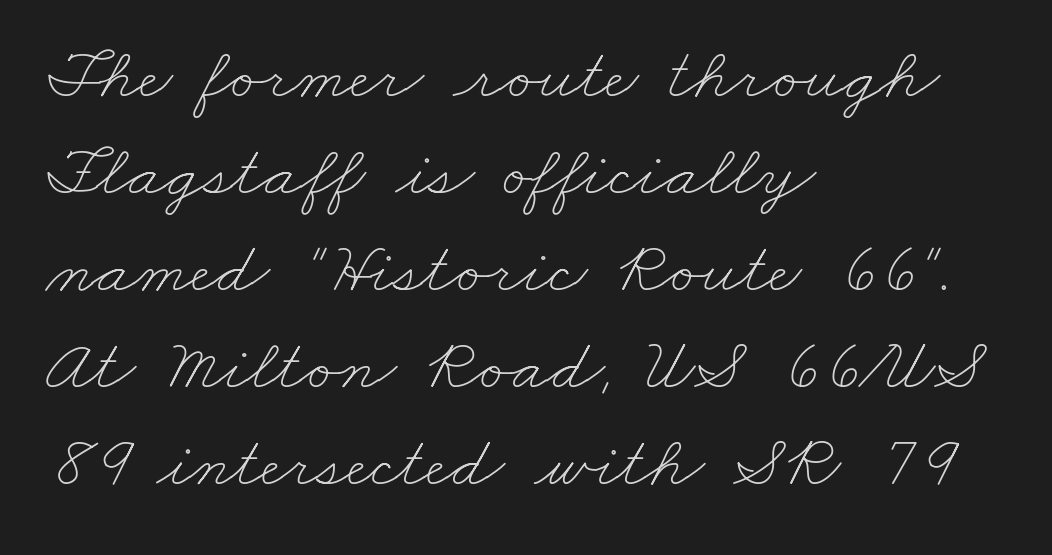
Each word holds together tightly as a unit, with standard inter-letter gaps. You could not count columns in this text — the font is proportionally spaced. Quick note: underline off. The face looks like a standard text weight, possibly lighter. The text block is weighted toward the left margin, trailing off unevenly rightward.
